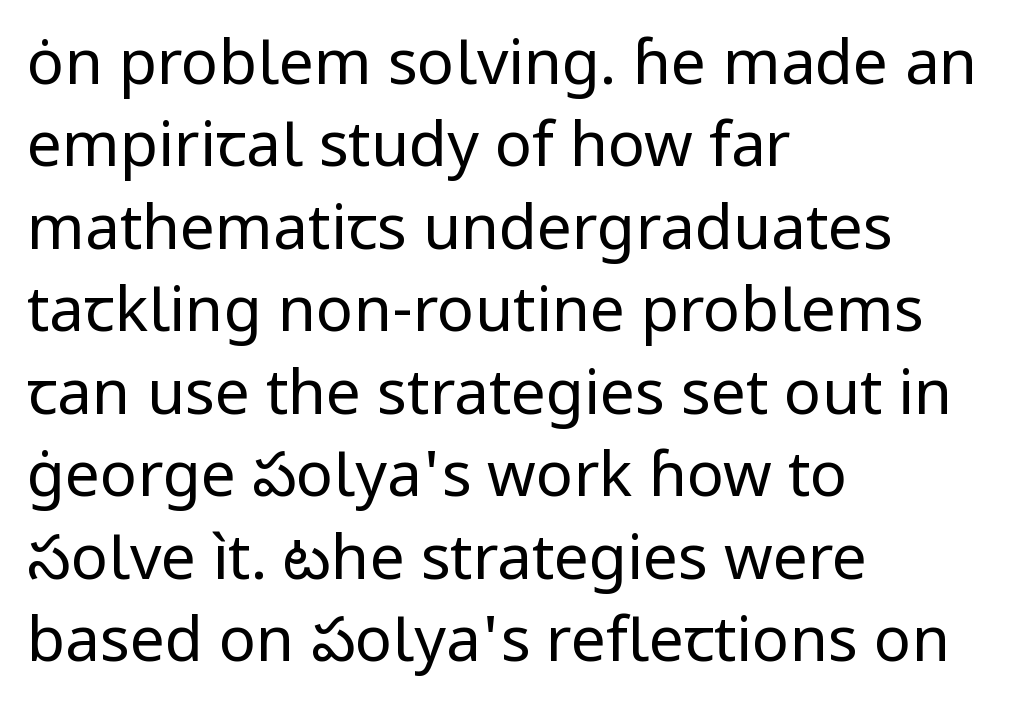
Q: Is the text bold? A: No.
Q: Is the text italic (slanted)? A: No, it is upright.
Q: Is the typeface a serif or a sans-serif typeface? A: Sans-serif.
Q: Is the text underlined? A: No.
Q: How is the paragraph aligned? A: Left-aligned.
Q: Is the spacing between letters normal or unusually wide? A: Normal.
Q: Is the spacing between lines tight, normal or loose? A: Normal.
Q: Width (condensed, normal, or wide)? A: Normal.
Q: Stroke contrast? A: Low.
Q: x-height? A: Medium.
Q: Monospaced? A: No.
